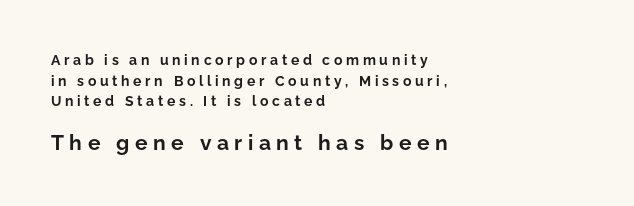
Visually the block forms a straight wall on the left and a jagged coastline on the right. The baseline area is clear. Plenty of ink on the page — the face is bold. The lines sit at an ordinary, default distance from one another. Rendered with straight, roman letterforms.
